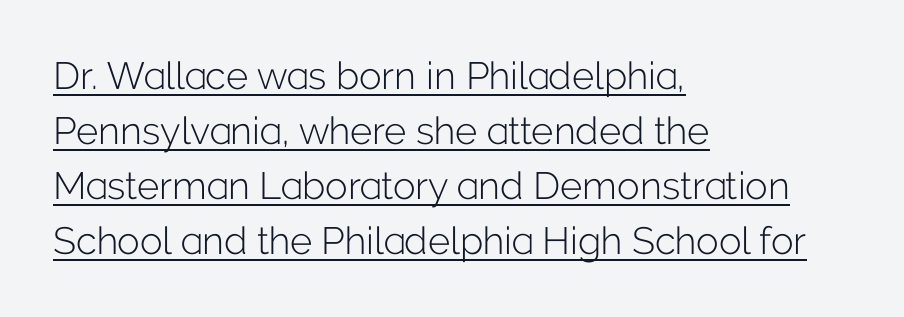
Q: Is the text bold? A: No.
Q: Is the text italic (slanted)? A: No, it is upright.
Q: Is the typeface a serif or a sans-serif typeface? A: Sans-serif.
Q: Is the text underlined? A: Yes.
Q: How is the paragraph aligned? A: Left-aligned.
Q: Is the spacing between letters normal or unusually wide? A: Normal.
Q: Is the spacing between lines tight, normal or loose? A: Normal.
Q: Width (condensed, normal, or wide)? A: Normal.
Q: Stroke contrast? A: Low.
Q: x-height? A: Medium.
Q: Monospaced? A: No.
